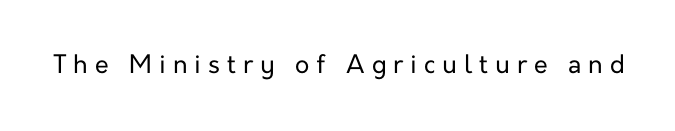
Descender tails drop into unmarked territory. Characters remain perfectly vertical along every line. Weight: not bold — regular or lighter. The rendering inserts visible extra space after every character.
